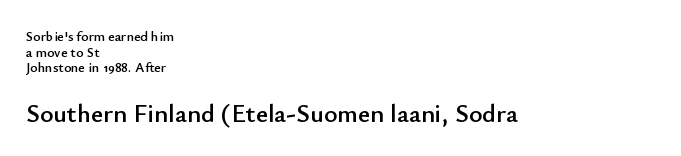
If you drew a line through each stem, it would be perfectly vertical. The block of text is dense from top to bottom, with scant space between rows. Horizontal alignment here is leftward, the default for most running prose. The block sitting lower on the canvas is the one with enlarged characters. The letterforms sit shoulder to shoulder at normal distance. Decoration check: the copy has no underline.
